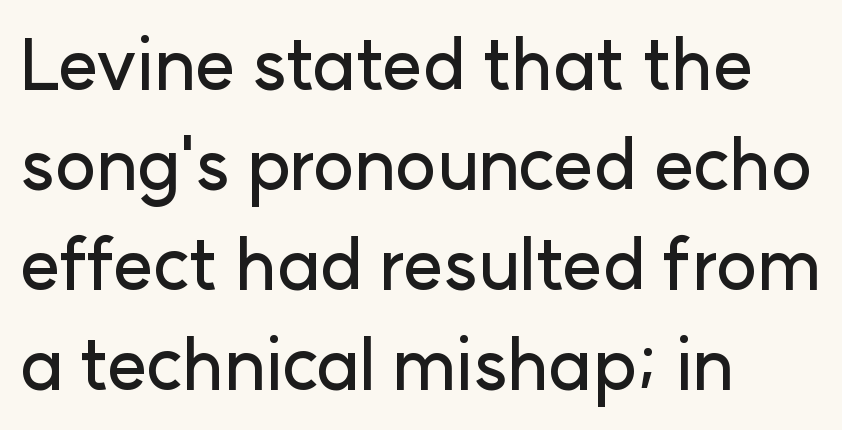
Q: Is the text italic (slanted)? A: No, it is upright.
Q: Is the typeface a serif or a sans-serif typeface? A: Sans-serif.
Q: Is the text underlined? A: No.
Q: How is the paragraph aligned? A: Left-aligned.
Q: Is the spacing between letters normal or unusually wide? A: Normal.
Q: Is the spacing between lines tight, normal or loose? A: Normal.
Q: Width (condensed, normal, or wide)? A: Normal.
Q: Stroke contrast? A: Low.
Q: x-height? A: Medium.
Q: Monospaced? A: No.
